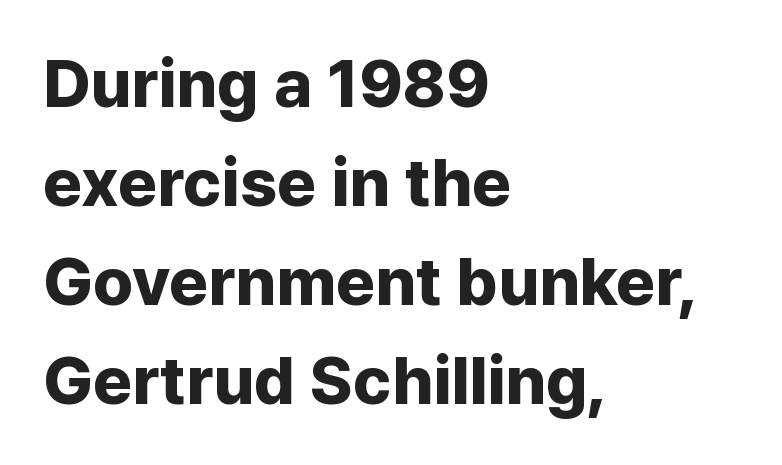
The type family on display is of the sans-serif kind. Students, note that the glyphs here touch the page at normal intervals. The rendering anchors every line to the left-hand side. Thick stems and heavy bowls — unmistakably bold. Here the designer chose a conventional face with non-uniform glyph widths.
